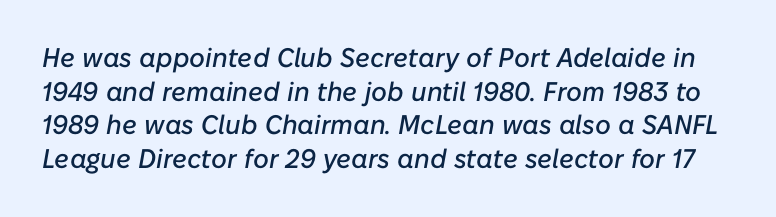
{"italic": "yes", "lean": "right", "slant_degrees": 10, "underline": "no", "line_spacing": "normal", "line_spacing_ratio": 1.25, "letter_spacing": "normal", "letter_spacing_em": 0.0, "glyph_px": 27}
